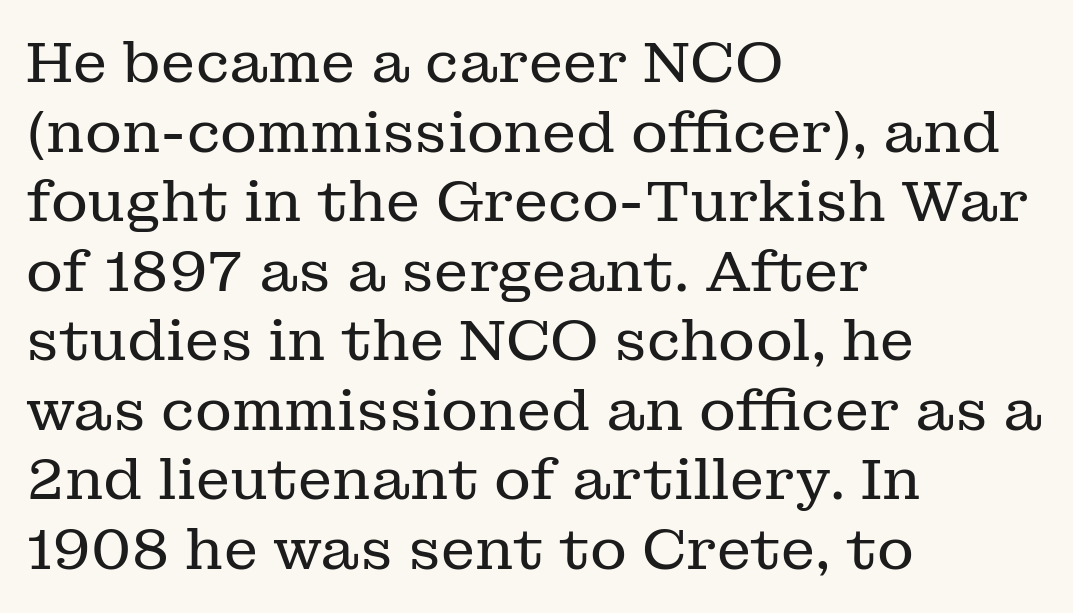
Q: Is the text bold? A: No.
Q: Is the text italic (slanted)? A: No, it is upright.
Q: Is the typeface a serif or a sans-serif typeface? A: Serif.
Q: Is the text underlined? A: No.
Q: How is the paragraph aligned? A: Left-aligned.
Q: Is the spacing between letters normal or unusually wide? A: Normal.
Q: Width (condensed, normal, or wide)? A: Normal.
Q: Stroke contrast? A: Low.
Q: x-height? A: Medium.
Q: Monospaced? A: No.
